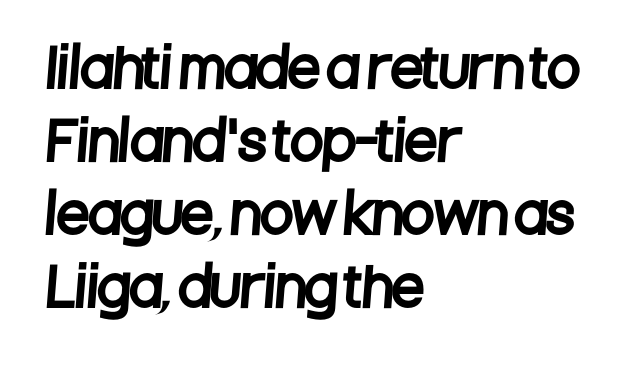
{"serif": "no", "width": "condensed", "stroke_contrast": "low", "x_height": "large", "monospaced": "no", "underline": "no", "align": "left", "line_spacing": "normal", "line_spacing_ratio": 1.38, "letter_spacing": "normal", "letter_spacing_em": 0.0, "glyph_px": 53}
